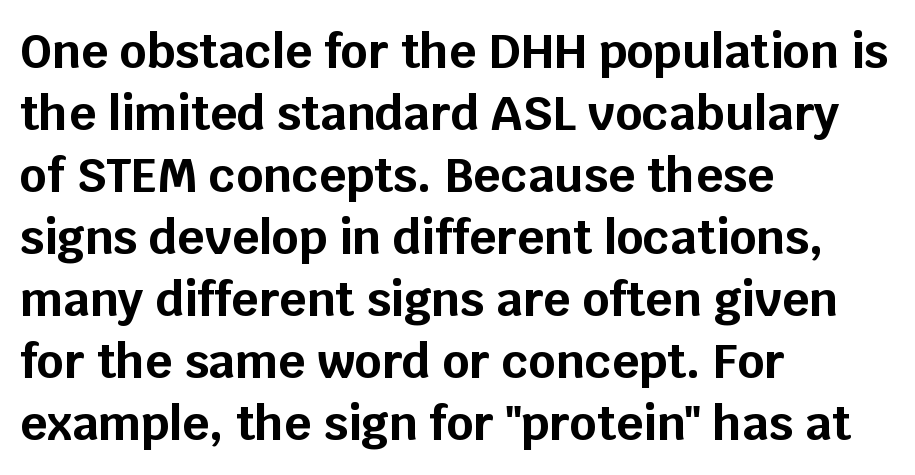
Q: Is the text bold? A: Yes.
Q: Is the text italic (slanted)? A: No, it is upright.
Q: Is the typeface a serif or a sans-serif typeface? A: Sans-serif.
Q: Is the text underlined? A: No.
Q: How is the paragraph aligned? A: Left-aligned.
Q: Is the spacing between letters normal or unusually wide? A: Normal.
Q: Is the spacing between lines tight, normal or loose? A: Normal.
Q: Width (condensed, normal, or wide)? A: Normal.
Q: Stroke contrast? A: Low.
Q: x-height? A: Large.
Q: Monospaced? A: No.
